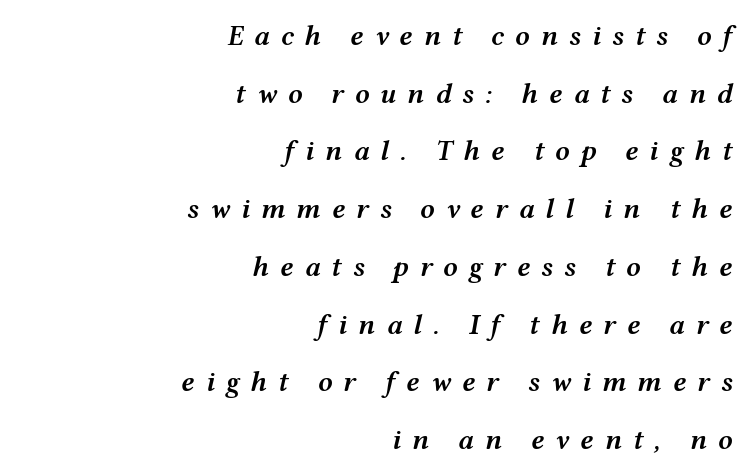
The image shows 29 px semibold, wide type, italic (leaning right); set right-aligned, loose line spacing (1.99x), unusually wide letter spacing (+0.37 em), not underlined; medium stroke contrast and a medium x-height.
